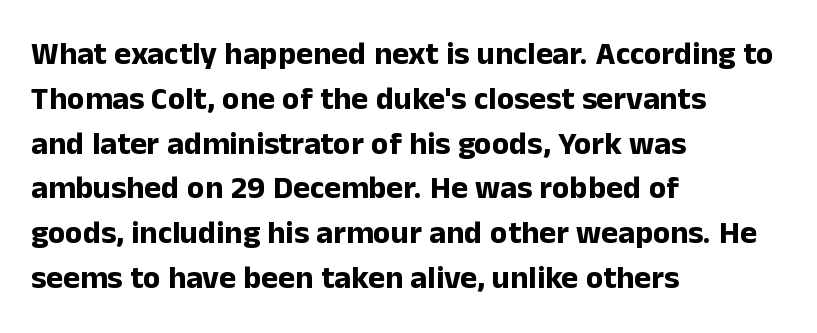
The image shows 32 px bold sans-serif type, upright; set left-aligned, normal line spacing (1.4x), normal letter spacing, not underlined; low stroke contrast and a medium x-height.
